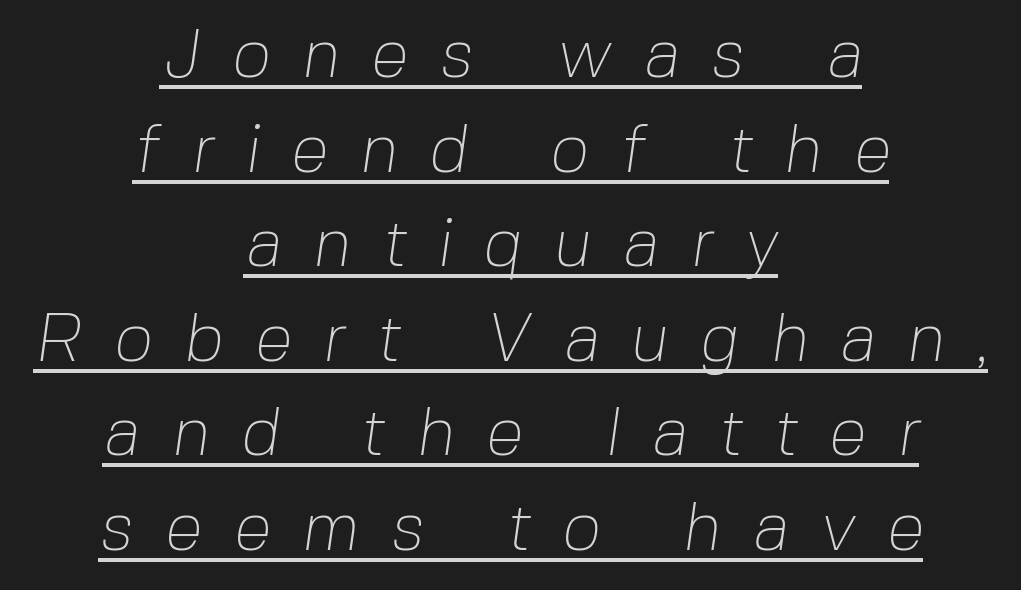
Q: Is the text bold? A: No.
Q: Is the typeface a serif or a sans-serif typeface? A: Sans-serif.
Q: Is the text underlined? A: Yes.
Q: How is the paragraph aligned? A: Centered.
Q: Is the spacing between letters normal or unusually wide? A: Unusually wide.
Q: Is the spacing between lines tight, normal or loose? A: Normal.
Q: Width (condensed, normal, or wide)? A: Normal.
Q: Stroke contrast? A: Low.
Q: x-height? A: Medium.
Q: Monospaced? A: No.
